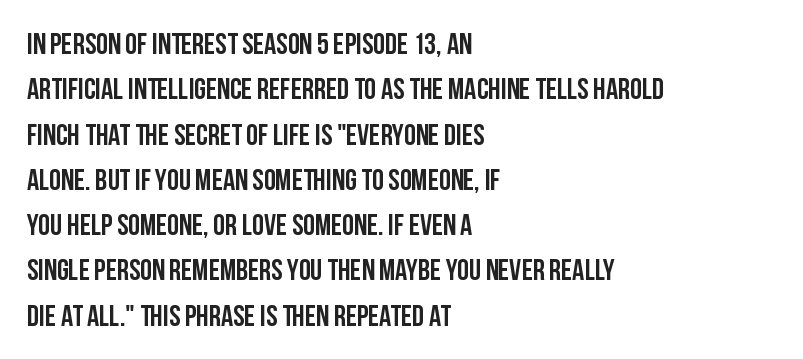
{"serif": "no", "italic": "no", "width": "condensed", "stroke_contrast": "low", "x_height": "large", "monospaced": "no", "underline": "no", "align": "left", "line_spacing": "normal", "line_spacing_ratio": 1.51, "letter_spacing": "normal", "letter_spacing_em": 0.0, "glyph_px": 30}
